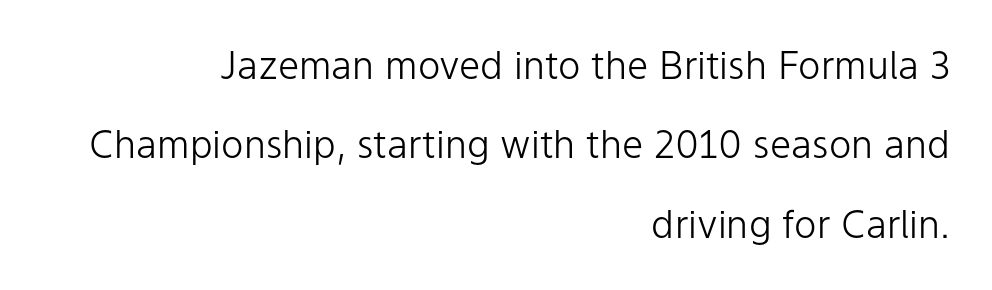
{"serif": "no", "italic": "no", "bold": "no", "weight": "light", "width": "normal", "stroke_contrast": "low", "x_height": "medium", "monospaced": "no", "underline": "no", "align": "right", "line_spacing": "loose", "line_spacing_ratio": 2.09, "letter_spacing": "normal", "letter_spacing_em": 0.0, "glyph_px": 38}
